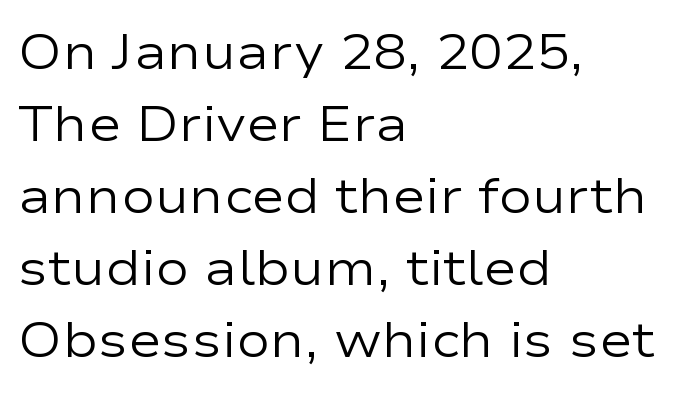
Summary of weight: not heavy and not bold. The font family rendered here belongs to the sans-serif group. The words here are not underlined. When letters stand straight like this, we call the style roman or upright.
